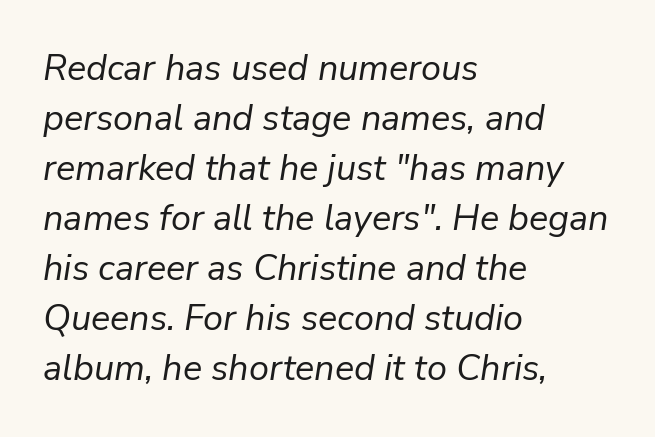
{"italic": "yes", "lean": "right", "slant_degrees": 9, "bold": "no", "weight": "regular", "width": "normal", "stroke_contrast": "low", "x_height": "medium", "monospaced": "no", "underline": "no", "align": "left", "line_spacing": "normal", "line_spacing_ratio": 1.39, "letter_spacing": "normal", "letter_spacing_em": 0.0, "glyph_px": 36}
